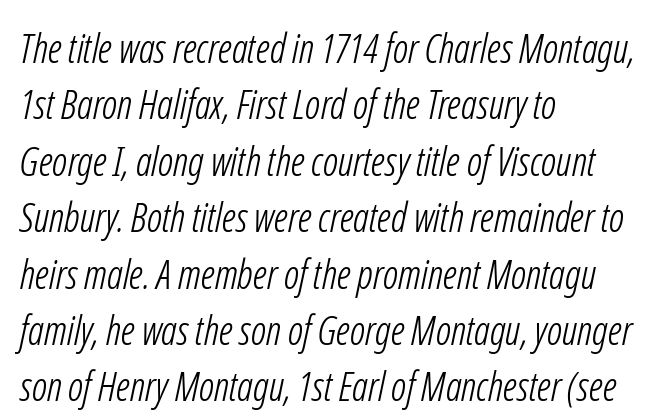
{"serif": "no", "bold": "no", "weight": "light", "width": "condensed", "stroke_contrast": "low", "x_height": "medium", "monospaced": "no", "underline": "no", "align": "left", "line_spacing": "normal", "line_spacing_ratio": 1.41, "letter_spacing": "normal", "letter_spacing_em": 0.0, "glyph_px": 40}
